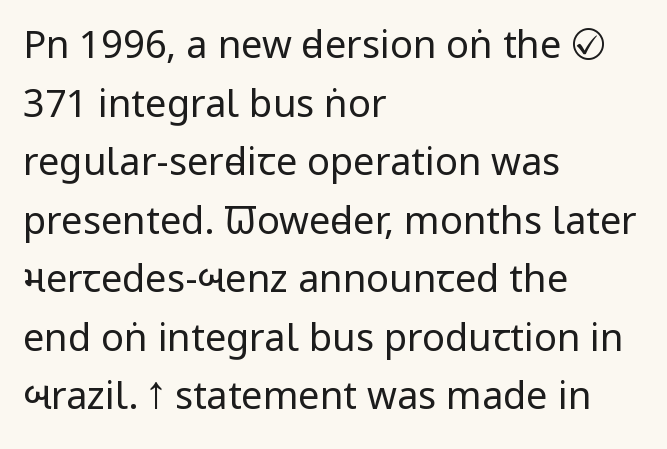
{"serif": "no", "italic": "no", "bold": "no", "weight": "regular", "width": "condensed", "stroke_contrast": "low", "x_height": "large", "monospaced": "no", "underline": "no", "align": "left", "line_spacing": "normal", "line_spacing_ratio": 1.54, "letter_spacing": "normal", "letter_spacing_em": 0.0, "glyph_px": 38}
